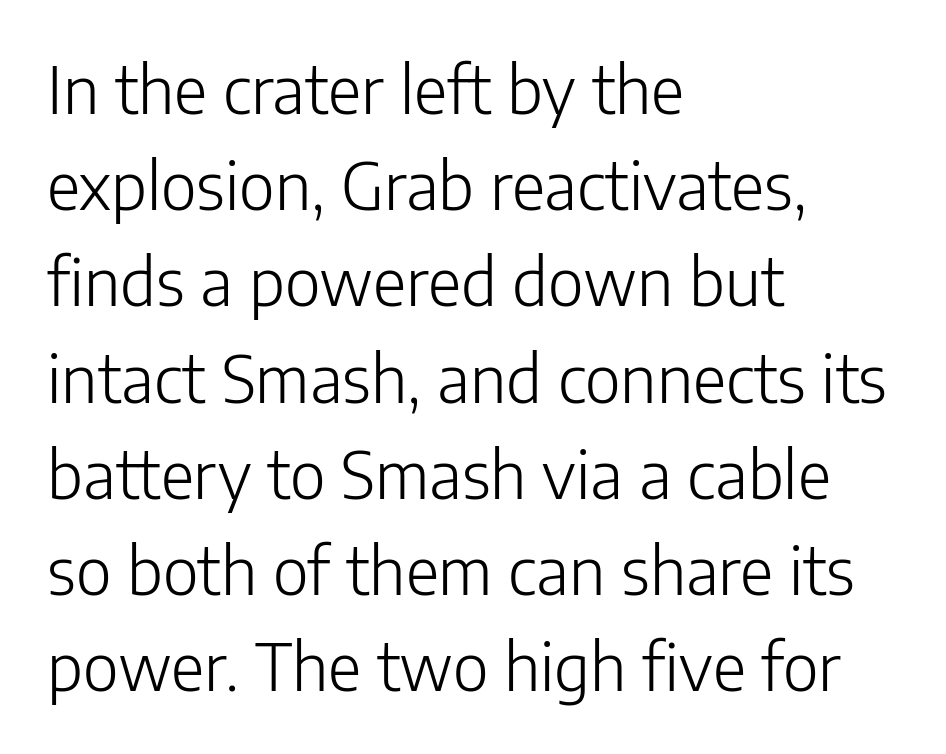
{"serif": "no", "italic": "no", "bold": "no", "weight": "light", "width": "normal", "stroke_contrast": "low", "x_height": "medium", "monospaced": "no", "underline": "no", "align": "left", "line_spacing": "normal", "line_spacing_ratio": 1.48, "letter_spacing": "normal", "letter_spacing_em": 0.0, "glyph_px": 65}
